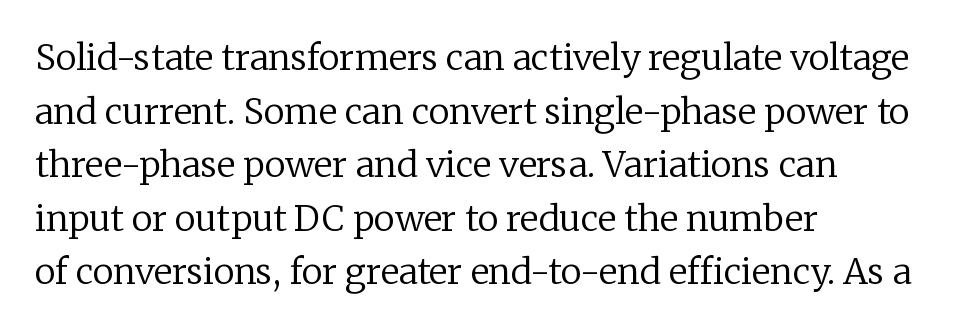
The image shows 35 px regular-weight serif type, upright; set left-aligned, normal line spacing (1.53x), normal letter spacing, not underlined; low stroke contrast and a medium x-height.
